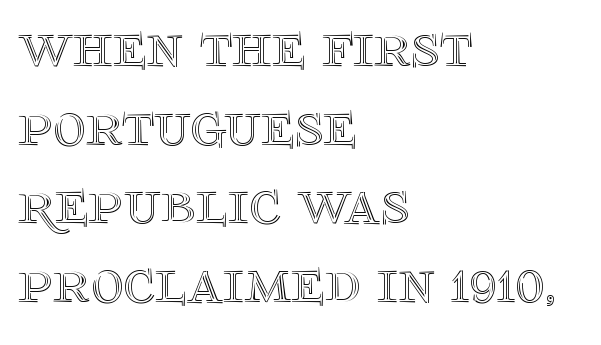
Q: Is the text italic (slanted)? A: No, it is upright.
Q: Is the text underlined? A: No.
Q: How is the paragraph aligned? A: Left-aligned.
Q: Is the spacing between letters normal or unusually wide? A: Normal.
Q: Is the spacing between lines tight, normal or loose? A: Normal.
Q: Width (condensed, normal, or wide)? A: Normal.
Q: x-height? A: Large.
Q: Monospaced? A: No.
